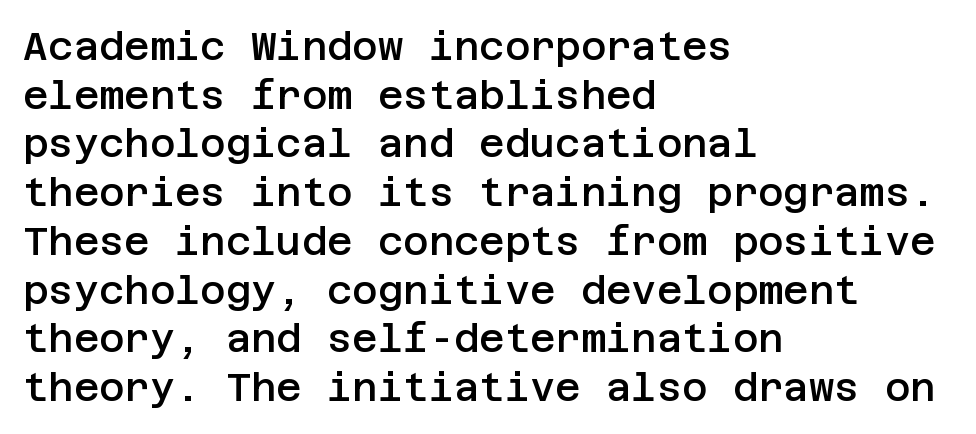
Q: Is the text bold? A: Semi-bold.
Q: Is the text italic (slanted)? A: No, it is upright.
Q: Is the typeface a serif or a sans-serif typeface? A: Sans-serif.
Q: Is the text underlined? A: No.
Q: How is the paragraph aligned? A: Left-aligned.
Q: Is the spacing between letters normal or unusually wide? A: Normal.
Q: Is the spacing between lines tight, normal or loose? A: Normal.
Q: Width (condensed, normal, or wide)? A: Normal.
Q: Stroke contrast? A: Low.
Q: x-height? A: Large.
